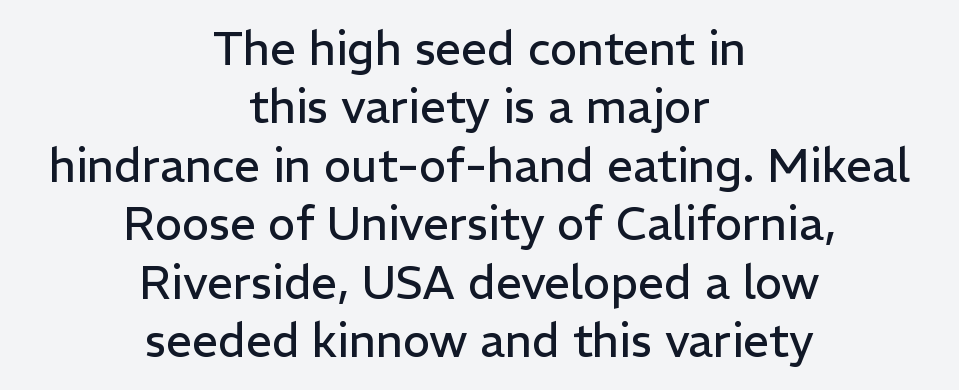
Q: Is the text bold? A: No.
Q: Is the text italic (slanted)? A: No, it is upright.
Q: Is the typeface a serif or a sans-serif typeface? A: Sans-serif.
Q: Is the text underlined? A: No.
Q: How is the paragraph aligned? A: Centered.
Q: Is the spacing between letters normal or unusually wide? A: Normal.
Q: Is the spacing between lines tight, normal or loose? A: Normal.
Q: Width (condensed, normal, or wide)? A: Normal.
Q: Stroke contrast? A: Low.
Q: x-height? A: Medium.
Q: Monospaced? A: No.
